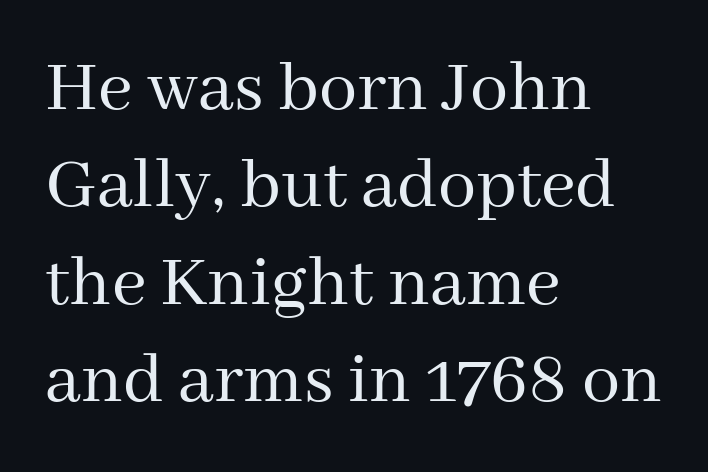
Nobody drew a line under any word here. Designer's note — italics off, roman on. The rendering uses natural spacing where letterforms have individual widths. Short note: letters normally spaced.
